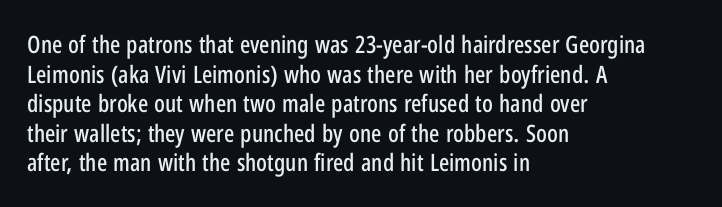
The rag falls on the right side of this text block. This sample uses an upright cut, with every glyph sitting square on the baseline. This sample uses plain, unmodified letter spacing. The strip under each line holds only bare page.
